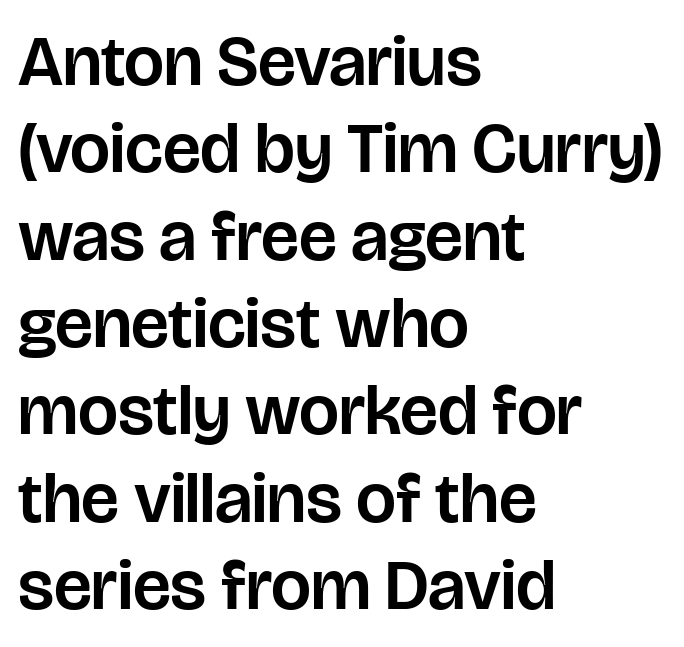
Q: Is the text italic (slanted)? A: No, it is upright.
Q: Is the typeface a serif or a sans-serif typeface? A: Sans-serif.
Q: Is the text underlined? A: No.
Q: How is the paragraph aligned? A: Left-aligned.
Q: Is the spacing between letters normal or unusually wide? A: Normal.
Q: Width (condensed, normal, or wide)? A: Normal.
Q: Stroke contrast? A: Low.
Q: x-height? A: Large.
Q: Monospaced? A: No.
